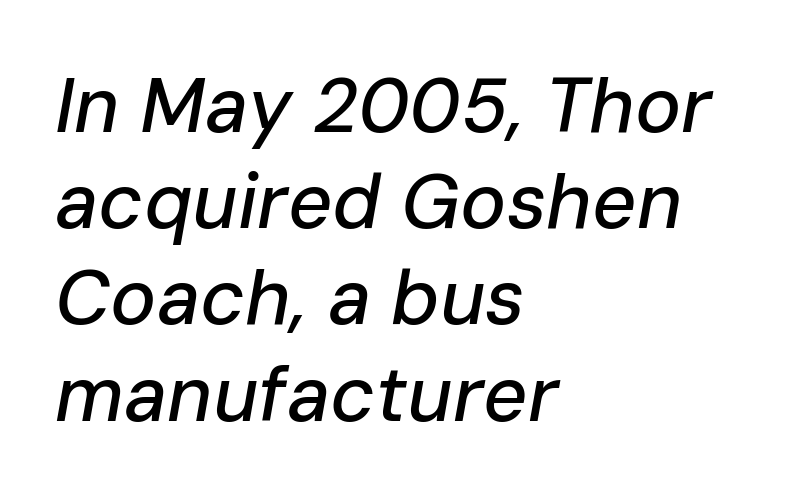
Q: Is the text italic (slanted)? A: Yes, it leans right by about 10 degrees.
Q: Is the text underlined? A: No.
Q: How is the paragraph aligned? A: Left-aligned.
Q: Is the spacing between letters normal or unusually wide? A: Normal.
Q: Is the spacing between lines tight, normal or loose? A: Normal.
Q: Width (condensed, normal, or wide)? A: Normal.
Q: Stroke contrast? A: Low.
Q: x-height? A: Medium.
Q: Monospaced? A: No.
